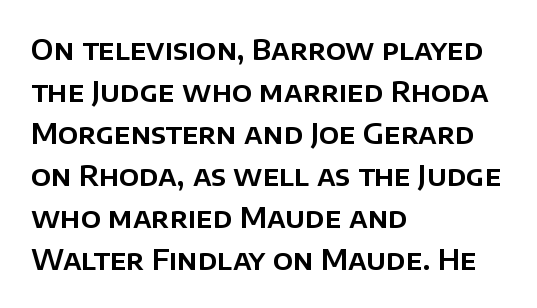
The image shows 28 px sans-serif type, upright; set left-aligned, normal line spacing (1.5x), normal letter spacing, not underlined; low stroke contrast and a large x-height.
